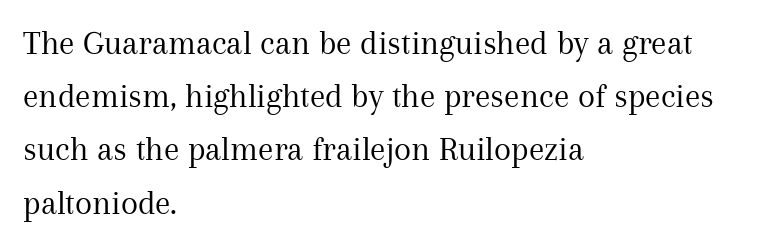
{"serif": "yes", "italic": "no", "bold": "no", "weight": "regular", "width": "normal", "stroke_contrast": "medium", "x_height": "medium", "monospaced": "no", "underline": "no", "align": "left", "line_spacing": "normal", "line_spacing_ratio": 1.52, "letter_spacing": "normal", "letter_spacing_em": 0.0, "glyph_px": 35}
